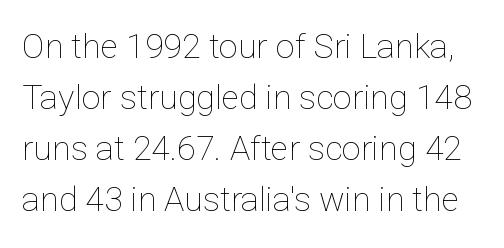
Spacing verdict: proportional, widths tailored to each character. Descenders hang freely into open space. The letters stand upright; this is a roman face. No letter is thick-stroked: the sample isn't bold.
